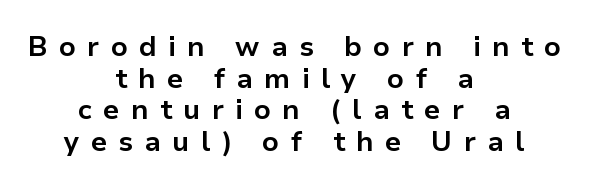
{"serif": "no", "italic": "no", "bold": "yes", "weight": "bold", "width": "normal", "stroke_contrast": "low", "x_height": "medium", "monospaced": "no", "underline": "no", "align": "center", "line_spacing": "tight", "line_spacing_ratio": 1.13, "letter_spacing": "wide", "letter_spacing_em": 0.4, "glyph_px": 28}
